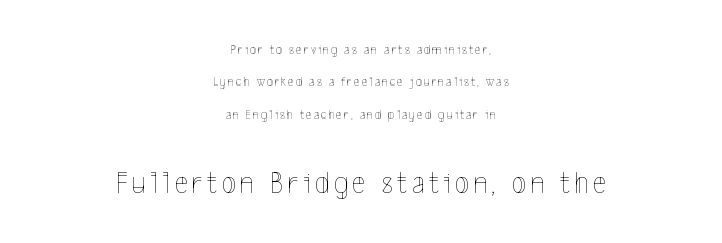
Q: Is the text bold? A: No.
Q: Is the text italic (slanted)? A: No, it is upright.
Q: Is the text underlined? A: No.
Q: How is the paragraph aligned? A: Centered.
Q: Is the spacing between lines tight, normal or loose? A: Loose.
Q: Which block of text is set in a larger size, the first (top) or the second (bottom)? A: The second (bottom) one.
Q: Width (condensed, normal, or wide)? A: Condensed.
Q: x-height? A: Medium.
Q: Monospaced? A: No.
